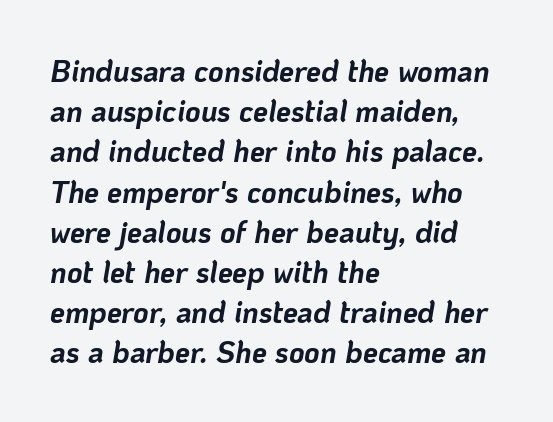
The passage is arranged the way most books set body copy — flush left. Each word holds together tightly as a unit, with standard inter-letter gaps. Each row of text sits above clean, open space. Compared with typical paragraphs, the rows here are spaced about the same. Compared with an ordinary text face, these strokes are far heavier — a full bold.
